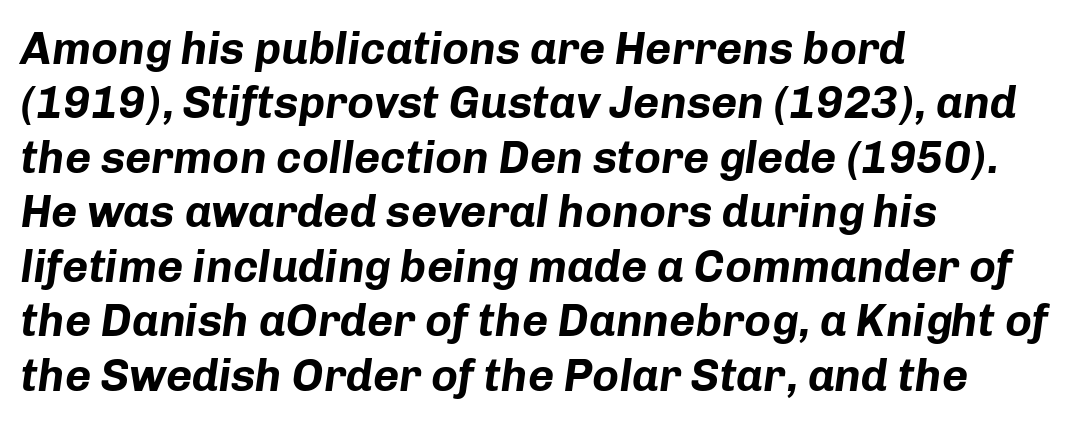
The image shows 45 px bold type, italic (leaning right); set left-aligned, line spacing 1.21x, normal letter spacing, not underlined; low stroke contrast and a medium x-height.
